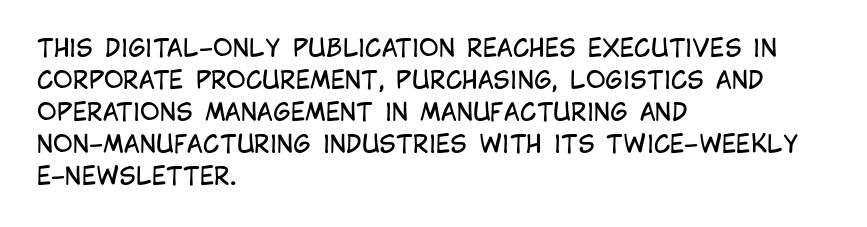
The image shows 24 px text type, upright; set left-aligned, normal line spacing (1.33x), normal letter spacing, not underlined.
